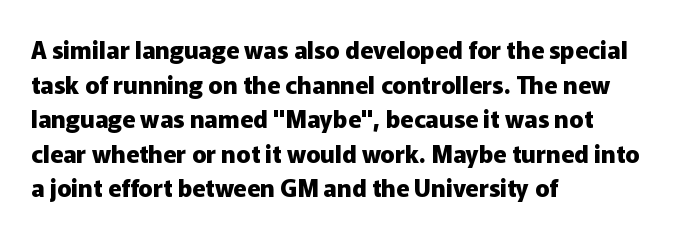
Q: Is the text bold? A: Yes.
Q: Is the text italic (slanted)? A: No, it is upright.
Q: Is the text underlined? A: No.
Q: How is the paragraph aligned? A: Left-aligned.
Q: Is the spacing between letters normal or unusually wide? A: Normal.
Q: Is the spacing between lines tight, normal or loose? A: Normal.
